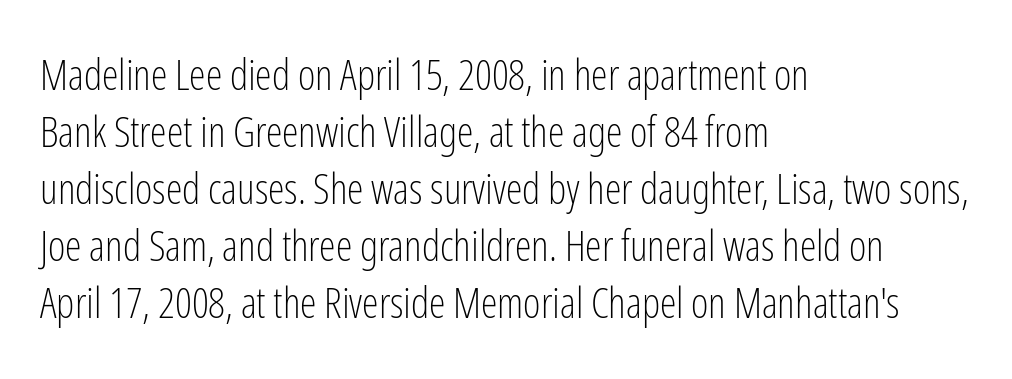
This rendering features lettering with no underline. In CSS terms this would be text-align: left. Note: no serifs on the glyphs. Observe the ordinary spacing: letters are neighbours, not strangers. Heaviness? Minimal to ordinary, like unemphasized prose. Normally led — the rows are evenly, conventionally spaced.
